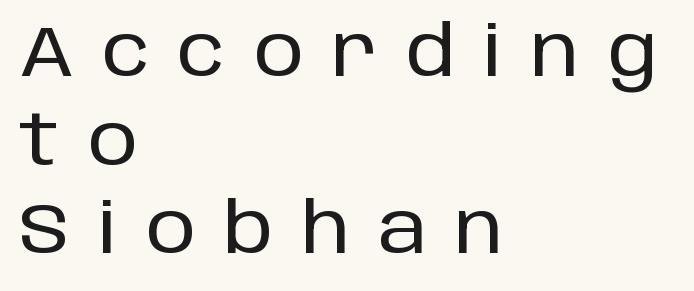
{"serif": "no", "italic": "no", "width": "normal", "stroke_contrast": "low", "x_height": "large", "monospaced": "no", "underline": "no", "align": "left", "line_spacing": "normal", "line_spacing_ratio": 1.25, "letter_spacing": "wide", "letter_spacing_em": 0.4, "glyph_px": 71}
